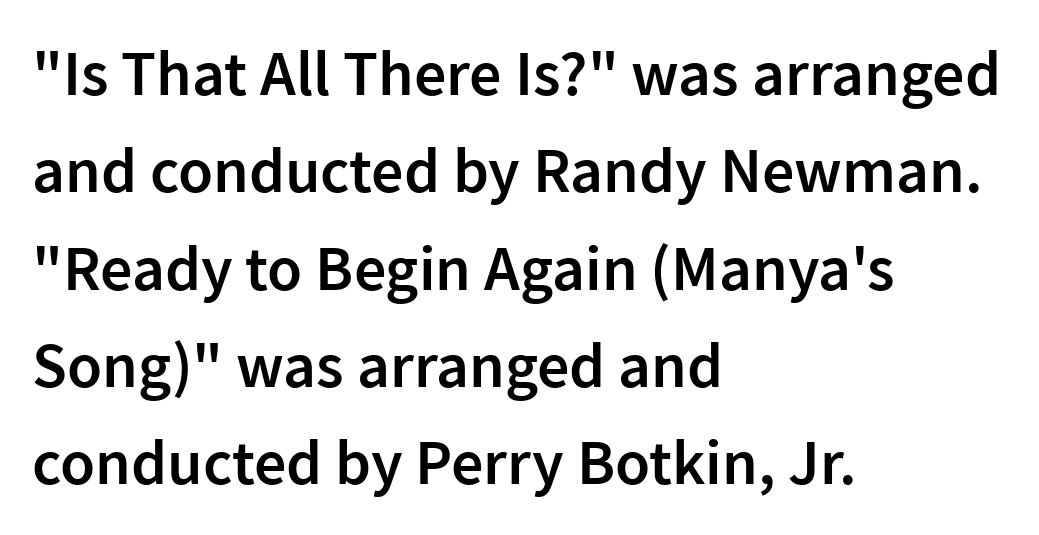
Q: Is the text bold? A: Semi-bold.
Q: Is the text italic (slanted)? A: No, it is upright.
Q: Is the typeface a serif or a sans-serif typeface? A: Sans-serif.
Q: Is the text underlined? A: No.
Q: How is the paragraph aligned? A: Left-aligned.
Q: Is the spacing between letters normal or unusually wide? A: Normal.
Q: Is the spacing between lines tight, normal or loose? A: Normal.
Q: Width (condensed, normal, or wide)? A: Normal.
Q: Stroke contrast? A: Low.
Q: x-height? A: Medium.
Q: Monospaced? A: No.
